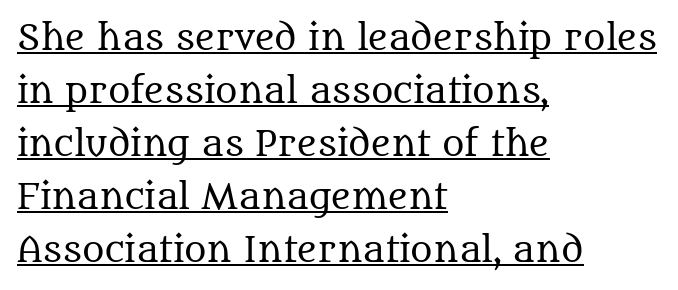
The passage shown is typed in a proportional face where columns would drift. These lines were composed using upright roman letters. Is this a heavy cut? Hardly; it is regular or lighter. The designer left line spacing at the default.
